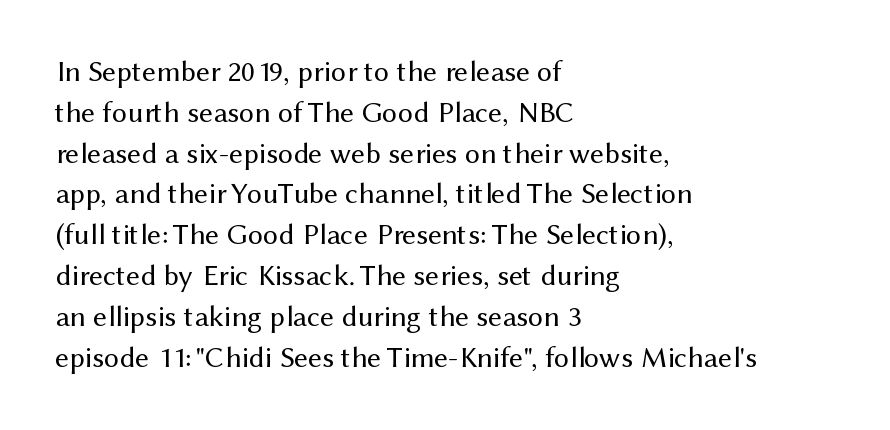
Q: Is the text bold? A: No.
Q: Is the text italic (slanted)? A: No, it is upright.
Q: Is the typeface a serif or a sans-serif typeface? A: Sans-serif.
Q: Is the text underlined? A: No.
Q: How is the paragraph aligned? A: Left-aligned.
Q: Is the spacing between letters normal or unusually wide? A: Normal.
Q: Is the spacing between lines tight, normal or loose? A: Normal.
Q: Width (condensed, normal, or wide)? A: Normal.
Q: Stroke contrast? A: Medium.
Q: x-height? A: Medium.
Q: Monospaced? A: No.
